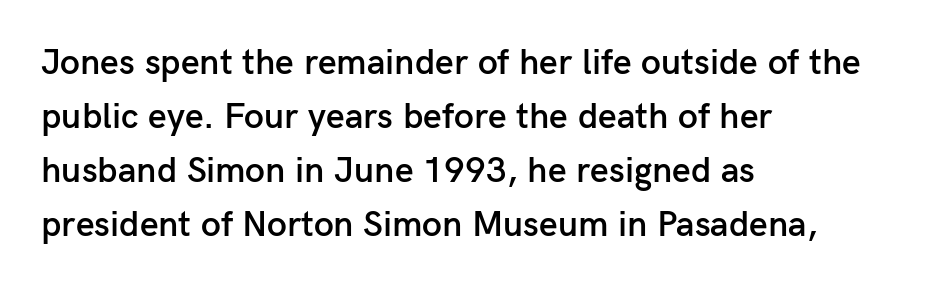
Q: Is the text bold? A: Semi-bold.
Q: Is the text italic (slanted)? A: No, it is upright.
Q: Is the typeface a serif or a sans-serif typeface? A: Sans-serif.
Q: Is the text underlined? A: No.
Q: How is the paragraph aligned? A: Left-aligned.
Q: Is the spacing between letters normal or unusually wide? A: Normal.
Q: Is the spacing between lines tight, normal or loose? A: Normal.
Q: Width (condensed, normal, or wide)? A: Normal.
Q: Stroke contrast? A: Low.
Q: x-height? A: Medium.
Q: Monospaced? A: No.
